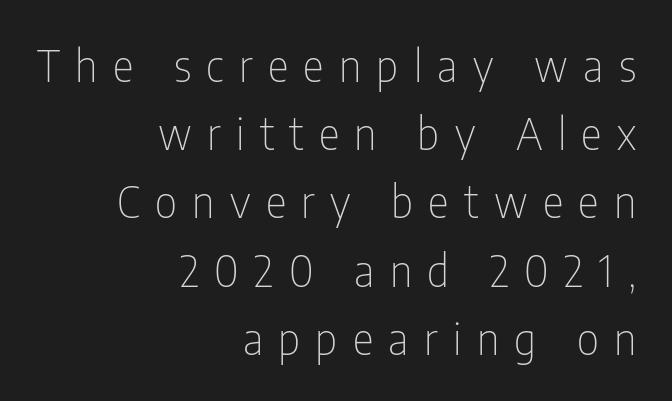
Q: Is the text bold? A: No.
Q: Is the text italic (slanted)? A: No, it is upright.
Q: Is the typeface a serif or a sans-serif typeface? A: Sans-serif.
Q: Is the text underlined? A: No.
Q: How is the paragraph aligned? A: Right-aligned.
Q: Is the spacing between letters normal or unusually wide? A: Unusually wide.
Q: Is the spacing between lines tight, normal or loose? A: Normal.
Q: Width (condensed, normal, or wide)? A: Condensed.
Q: Stroke contrast? A: Low.
Q: x-height? A: Medium.
Q: Monospaced? A: No.
